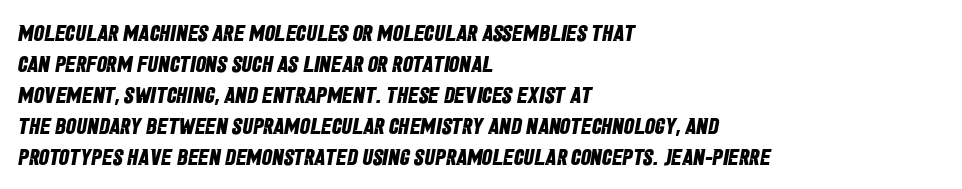
Q: Is the text bold? A: Yes.
Q: Is the text underlined? A: No.
Q: How is the paragraph aligned? A: Left-aligned.
Q: Is the spacing between letters normal or unusually wide? A: Normal.
Q: Is the spacing between lines tight, normal or loose? A: Normal.
